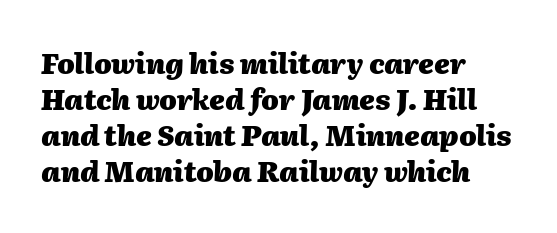
The image shows 28 px heavy type, italic (leaning right); set left-aligned, normal line spacing (1.29x), normal letter spacing, not underlined; medium stroke contrast and a medium x-height.
